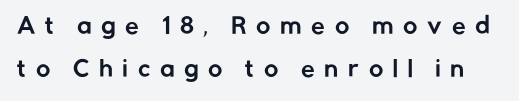
You could only call the tracking loose — the letters float apart. Posture: upright roman. The line-height multiplier appears high, well above default. Plain, unruled lines of type.
